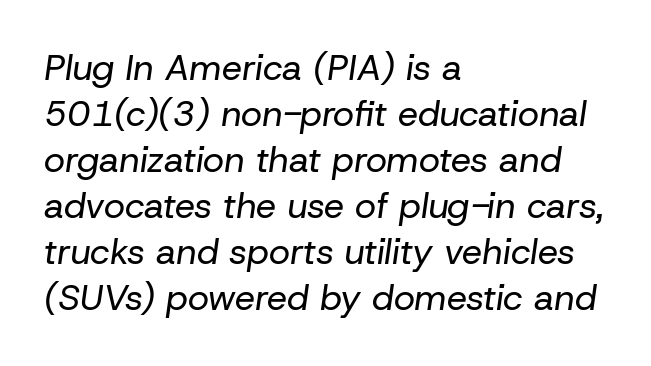
The image shows 36 px regular-weight type, italic (leaning right); set left-aligned, normal line spacing (1.28x), normal letter spacing, not underlined; low stroke contrast and a medium x-height.
